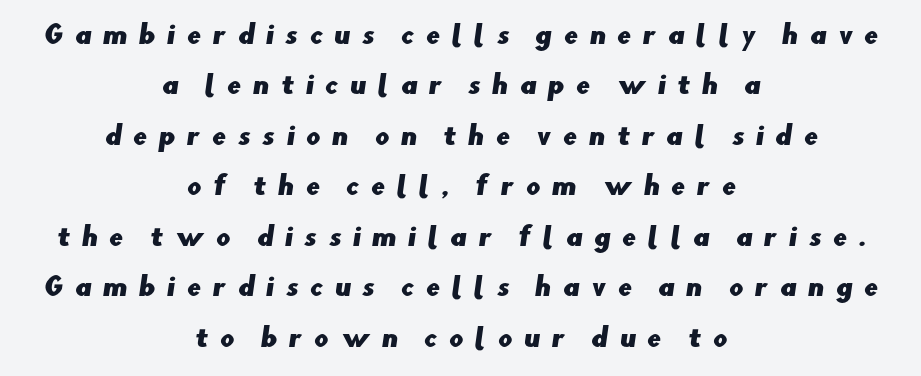
The leading is generous, giving the passage an open texture. Tracking value appears strongly positive — letters spread wide. Anything drawn beneath the words? Only blank space. The paragraph shown floats in the horizontal middle.
